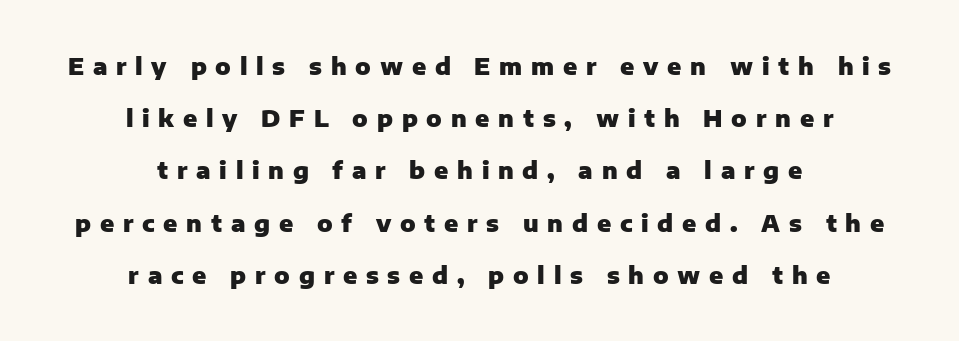
{"italic": "no", "bold": "yes", "underline": "no", "align": "center", "line_spacing": "loose", "line_spacing_ratio": 2.27, "letter_spacing": "wide", "letter_spacing_em": 0.38, "glyph_px": 23}
